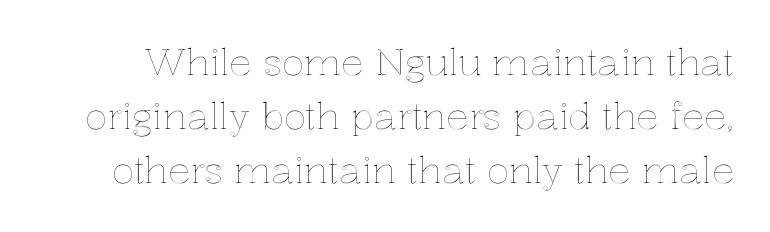
The image shows 37 px text type, upright; set normal line spacing (1.46x), normal letter spacing, not underlined; a medium x-height.
